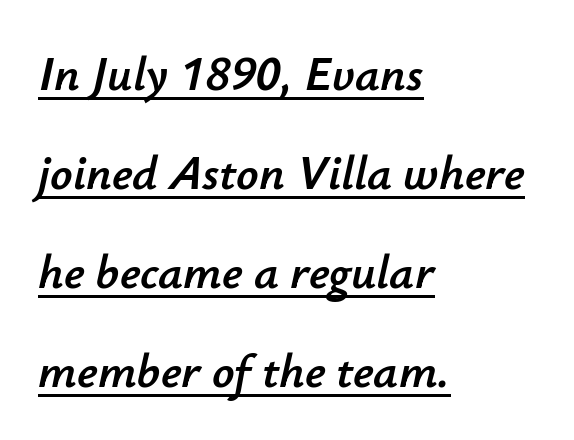
Caption: lettering with a line underneath. Varying glyph widths throughout — classic text-font behaviour. A typesetter would call this leading open, well beyond the default. Style check: oblique. Students, note that the glyphs here touch the page at normal intervals. Every row of glyphs begins at an identical x-position on the left.
